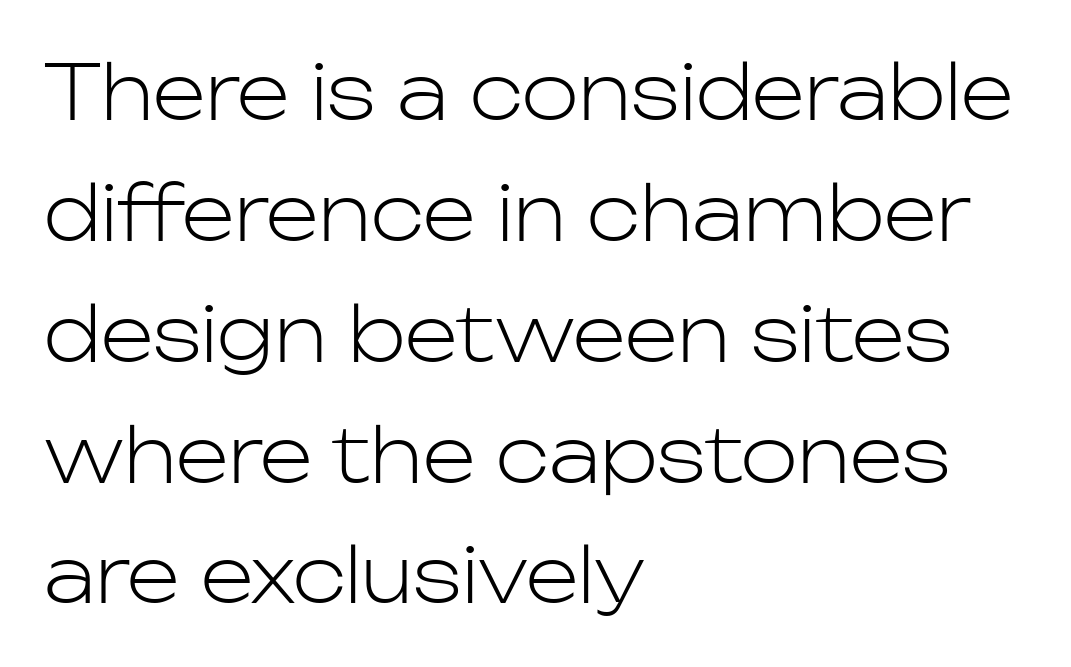
The image shows 76 px light sans-serif type, upright; set left-aligned, normal line spacing (1.59x), normal letter spacing, not underlined; low stroke contrast and a medium x-height.
